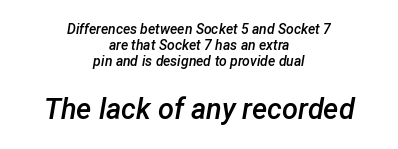
Q: Is the text bold? A: Semi-bold.
Q: Is the text italic (slanted)? A: Yes, it leans right by about 12 degrees.
Q: Is the text underlined? A: No.
Q: How is the paragraph aligned? A: Centered.
Q: Is the spacing between letters normal or unusually wide? A: Normal.
Q: Is the spacing between lines tight, normal or loose? A: Tight.
Q: Which block of text is set in a larger size, the first (top) or the second (bottom)? A: The second (bottom) one.
Q: Width (condensed, normal, or wide)? A: Normal.
Q: Stroke contrast? A: Low.
Q: x-height? A: Medium.
Q: Monospaced? A: No.
